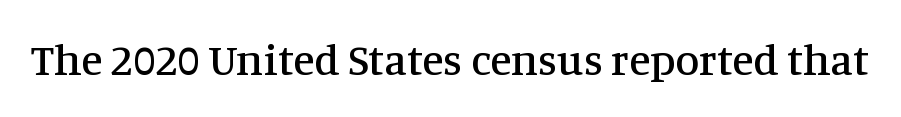
{"serif": "yes", "italic": "no", "width": "normal", "stroke_contrast": "medium", "x_height": "large", "monospaced": "no", "underline": "no", "letter_spacing": "normal", "letter_spacing_em": 0.0, "glyph_px": 44}
